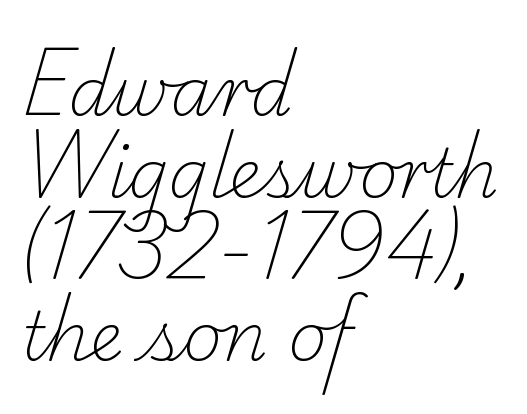
{"serif": "yes", "bold": "no", "weight": "light", "width": "normal", "stroke_contrast": "low", "x_height": "small", "monospaced": "no", "underline": "no", "align": "left", "line_spacing_ratio": 1.22, "letter_spacing": "normal", "letter_spacing_em": 0.0, "glyph_px": 67}
